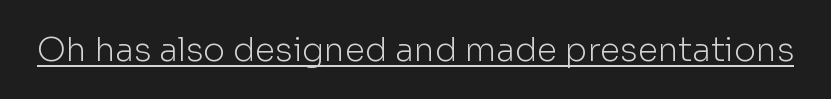
{"serif": "no", "italic": "no", "bold": "no", "weight": "light", "width": "normal", "stroke_contrast": "low", "x_height": "medium", "monospaced": "no", "underline": "yes", "letter_spacing": "normal", "letter_spacing_em": 0.0, "glyph_px": 33}
